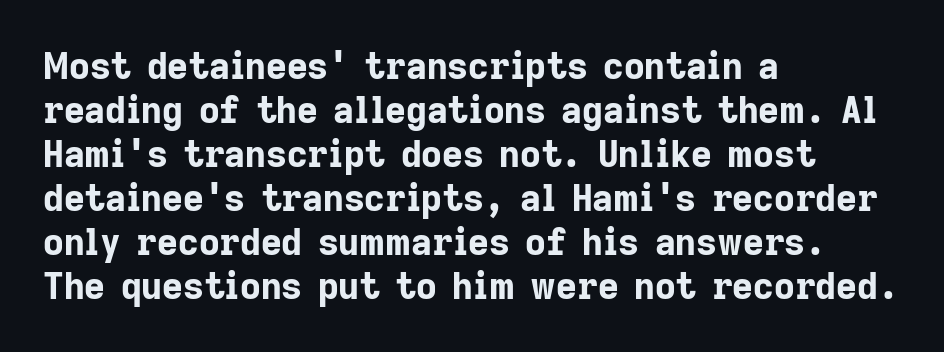
Every letter is thick-stroked: bold, no question. Visually the block forms a straight wall on the left and a jagged coastline on the right. Posture: vertical. The passage shown is typed in a proportional face where columns would drift. Look at the tracking — it's just the regular setting, nothing added.
